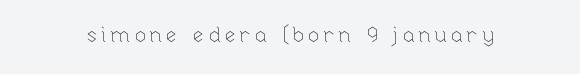
{"italic": "no", "bold": "no", "underline": "no", "glyph_px": 21}
